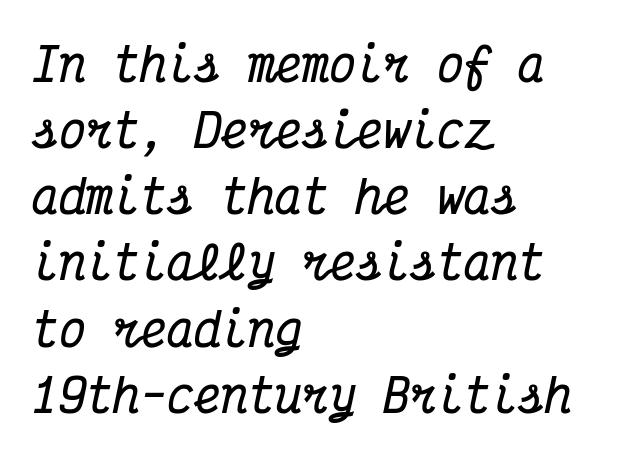
Is the type bold? Yes — the strokes are clearly thick and heavy. These lines keep a tight, regular rhythm from letter to letter. Does the lettering tilt? It does — this is italic. A typesetter would label this face a serif. Here the designer chose a console-style face with uniform glyph widths.
